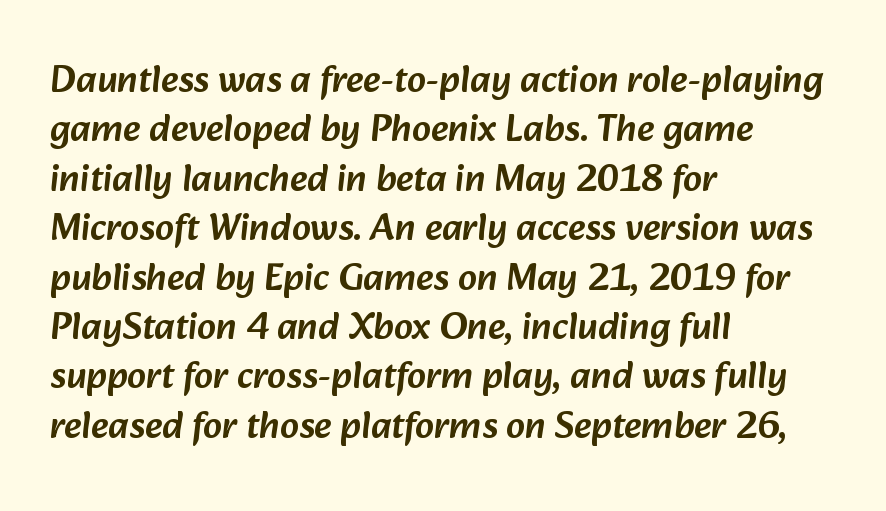
The image shows 38 px sans-serif type; set left-aligned, normal line spacing (1.3x), normal letter spacing, not underlined; low stroke contrast and a medium x-height.
